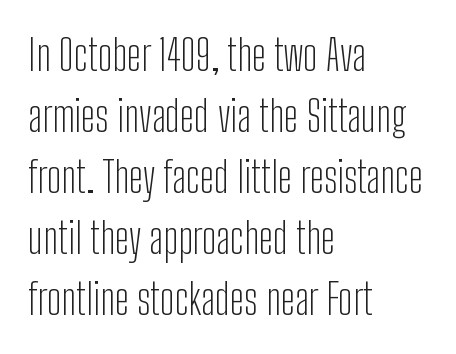
Do the letters lean? They stand straight. Notice how the passage keeps a crisp vertical edge on the left only. There is no visible air inserted between adjacent glyphs. Caption: face not bold, strokes unweighted. Proportional: the letters do not fall into vertical columns.
